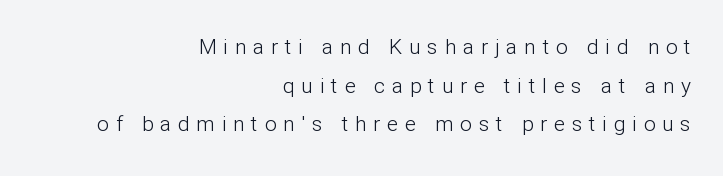
The space directly below the letters is spotless. This rendering widens character spacing well past its baseline value. The lettering holds an erect, upright posture throughout. This rendering uses right alignment, leaving the left contour irregular. Is this a heavy cut? Hardly; it is regular or lighter.
